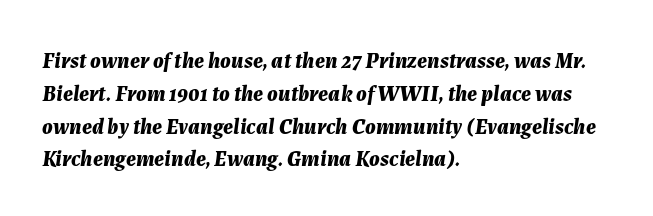
The typesetter chose a ragged-right arrangement here. Yep, that's italic — everything's leaning. Notice how thick the strokes are: this is what a full bold looks like. This rendering features lettering with no underline.
